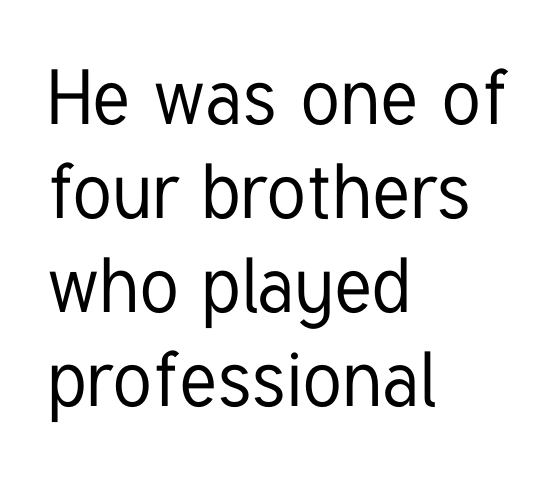
The paragraph has a hard left edge and a soft right edge. This is sans-serif lettering, the kind often seen on screens and signage. This sample has the flowing, uneven cadence of proportional lettering. The words here are not underlined. The lettering holds an erect, upright posture throughout.
